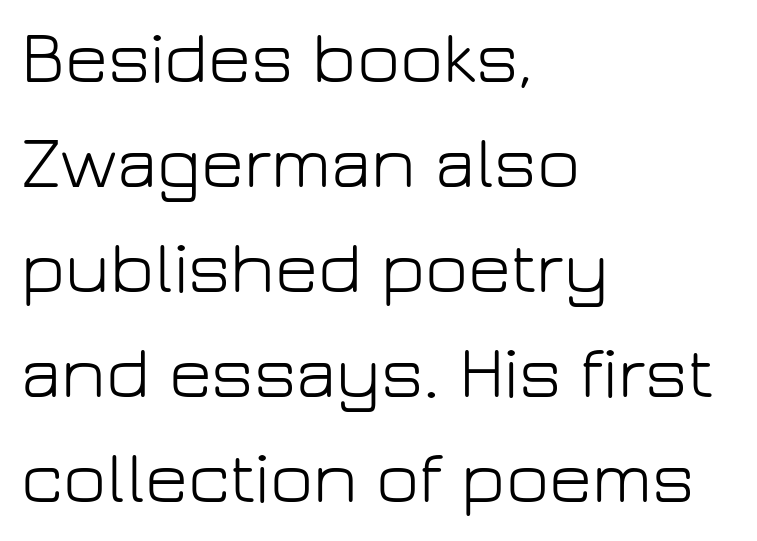
The space between consecutive lines is moderate. Does extra space separate the letters? No, they use regular spacing. You could not count columns in this text — the font is proportionally spaced. When letters stand straight like this, we call the style roman or upright. Is the block centered? No — it sits flush against the left margin.
